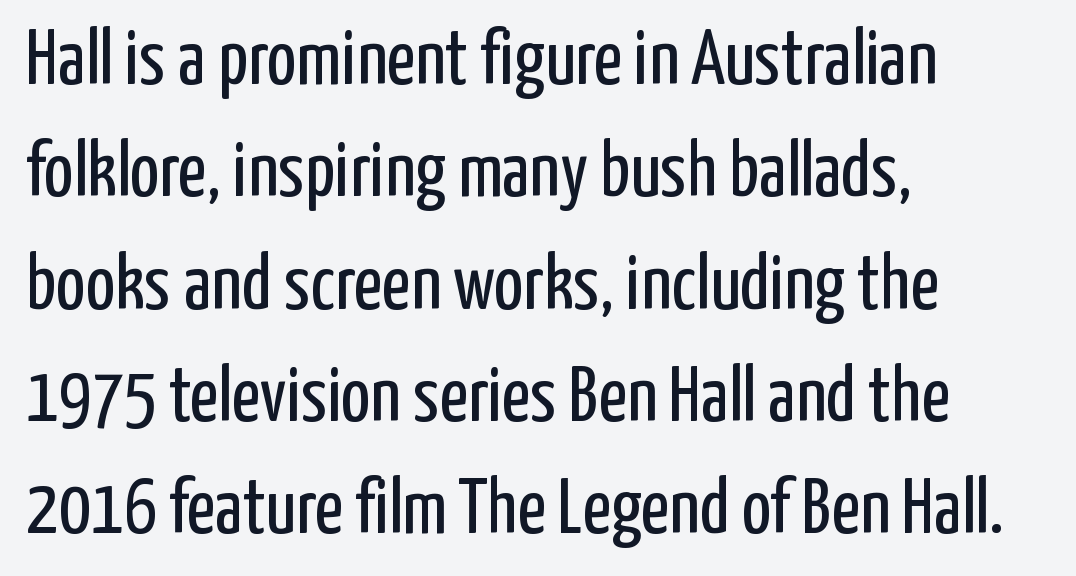
The baseline area is clear. Designer's note — italics off, roman on. There is no visible air inserted between adjacent glyphs. Each line starts at the same left margin while the right side varies.
